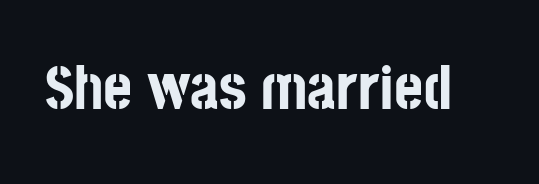
The image shows 62 px bold, condensed sans-serif type, upright; set normal letter spacing, not underlined; low stroke contrast and a large x-height.
